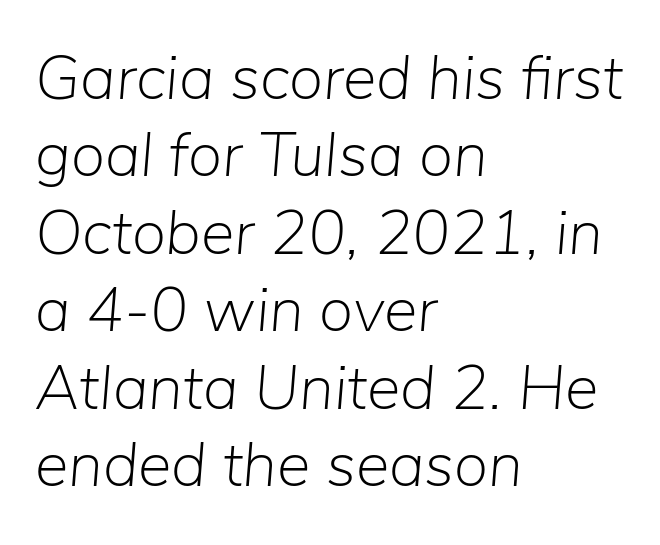
The image shows 63 px light type, italic (leaning right); set left-aligned, line spacing 1.23x, normal letter spacing, not underlined; low stroke contrast and a medium x-height.
